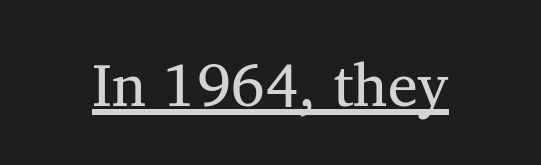
{"serif": "yes", "italic": "no", "bold": "no", "weight": "regular", "width": "normal", "stroke_contrast": "medium", "x_height": "medium", "monospaced": "no", "underline": "yes", "letter_spacing": "normal", "letter_spacing_em": 0.0, "glyph_px": 60}
